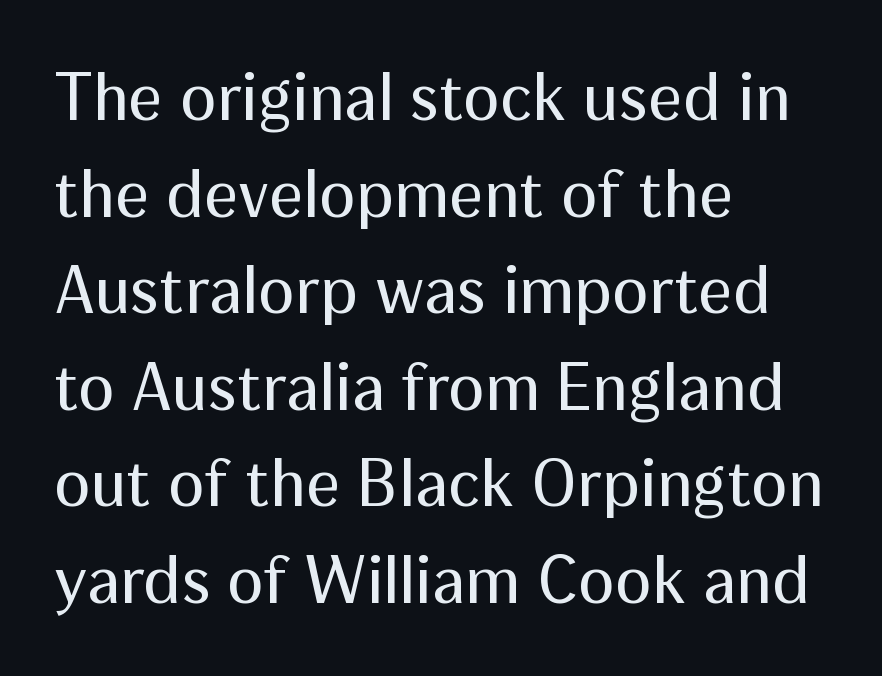
The rendering anchors every line to the left-hand side. Weight: in the light-to-regular range. The zone under the glyphs is completely vacant. The passage shown is typeset with a sans-serif family.
